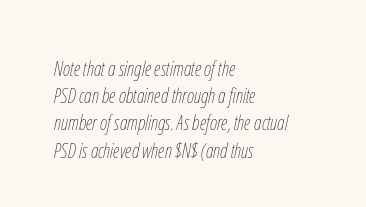
{"italic": "yes", "lean": "right", "slant_degrees": 12, "bold": "no", "underline": "no", "align": "left", "line_spacing": "normal", "line_spacing_ratio": 1.36, "letter_spacing": "normal", "letter_spacing_em": 0.0, "glyph_px": 20}
